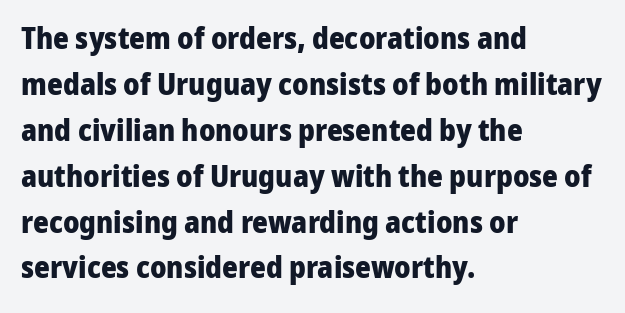
{"serif": "no", "italic": "no", "bold": "yes", "weight": "heavy", "width": "normal", "stroke_contrast": "low", "x_height": "medium", "monospaced": "no", "underline": "no", "align": "left", "line_spacing": "normal", "line_spacing_ratio": 1.53, "letter_spacing": "normal", "letter_spacing_em": 0.0, "glyph_px": 30}
